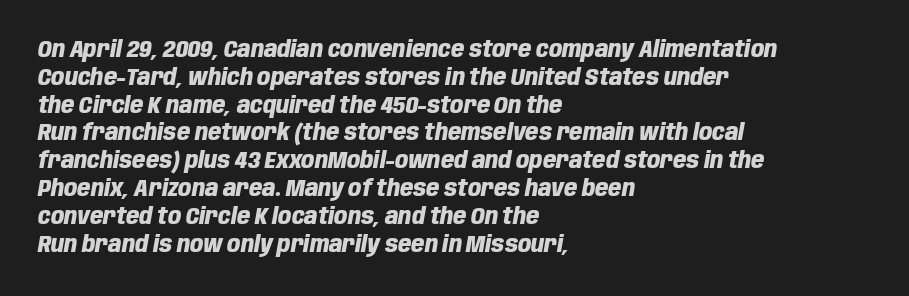
Q: Is the text bold? A: Yes.
Q: Is the text italic (slanted)? A: Yes, it leans right by about 10 degrees.
Q: Is the text underlined? A: No.
Q: How is the paragraph aligned? A: Left-aligned.
Q: Is the spacing between letters normal or unusually wide? A: Normal.
